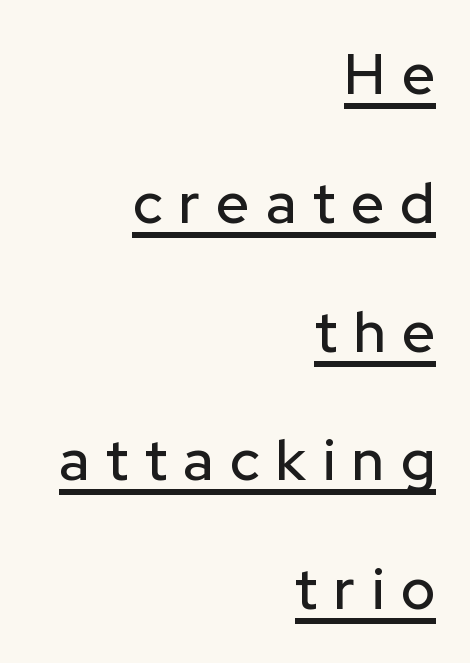
Q: Is the text italic (slanted)? A: No, it is upright.
Q: Is the typeface a serif or a sans-serif typeface? A: Sans-serif.
Q: Is the text underlined? A: Yes.
Q: How is the paragraph aligned? A: Right-aligned.
Q: Is the spacing between letters normal or unusually wide? A: Unusually wide.
Q: Is the spacing between lines tight, normal or loose? A: Loose.
Q: Width (condensed, normal, or wide)? A: Normal.
Q: Stroke contrast? A: Low.
Q: x-height? A: Medium.
Q: Monospaced? A: No.
